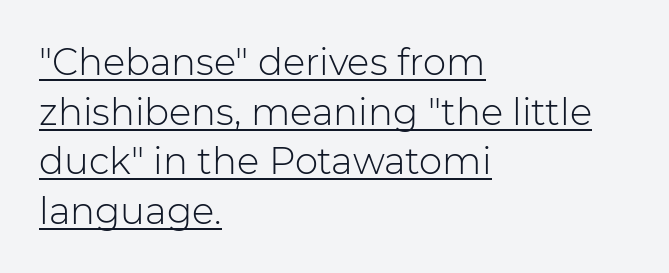
The image shows 37 px light sans-serif type, upright; set left-aligned, normal line spacing (1.34x), normal letter spacing, underlined; low stroke contrast and a medium x-height.
